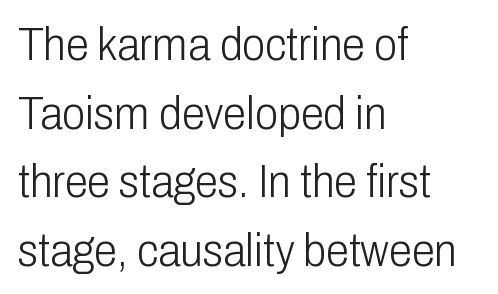
Spacing verdict: proportional, widths tailored to each character. Regarding leading, the lines here are spaced in the standard way. This is not heavy type; no bold has been used. These lines are set flush left with a ragged right edge. The letters stand straight up with perfectly vertical stems.
